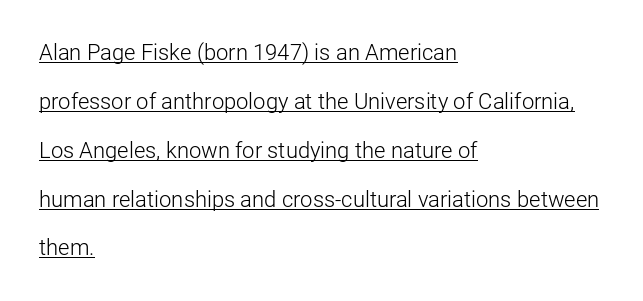
Q: Is the text bold? A: No.
Q: Is the text italic (slanted)? A: No, it is upright.
Q: Is the text underlined? A: Yes.
Q: How is the paragraph aligned? A: Left-aligned.
Q: Is the spacing between letters normal or unusually wide? A: Normal.
Q: Is the spacing between lines tight, normal or loose? A: Loose.
